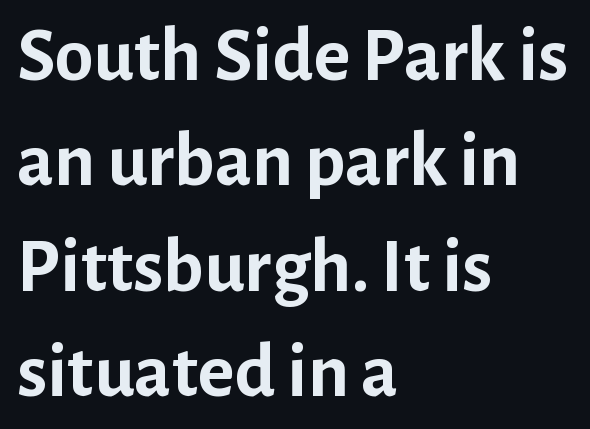
The image shows 78 px semibold sans-serif type, upright; set left-aligned, normal line spacing (1.35x), normal letter spacing, not underlined; low stroke contrast and a medium x-height.
